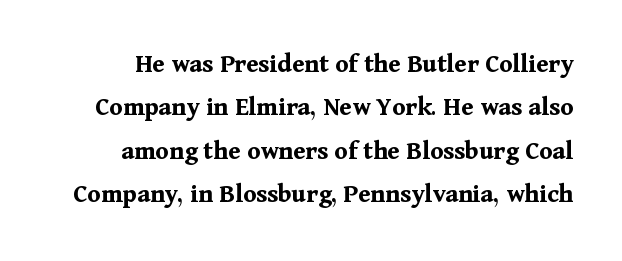
{"italic": "no", "bold": "yes", "underline": "no", "line_spacing": "normal", "line_spacing_ratio": 1.61, "letter_spacing": "normal", "letter_spacing_em": 0.0, "glyph_px": 27}
